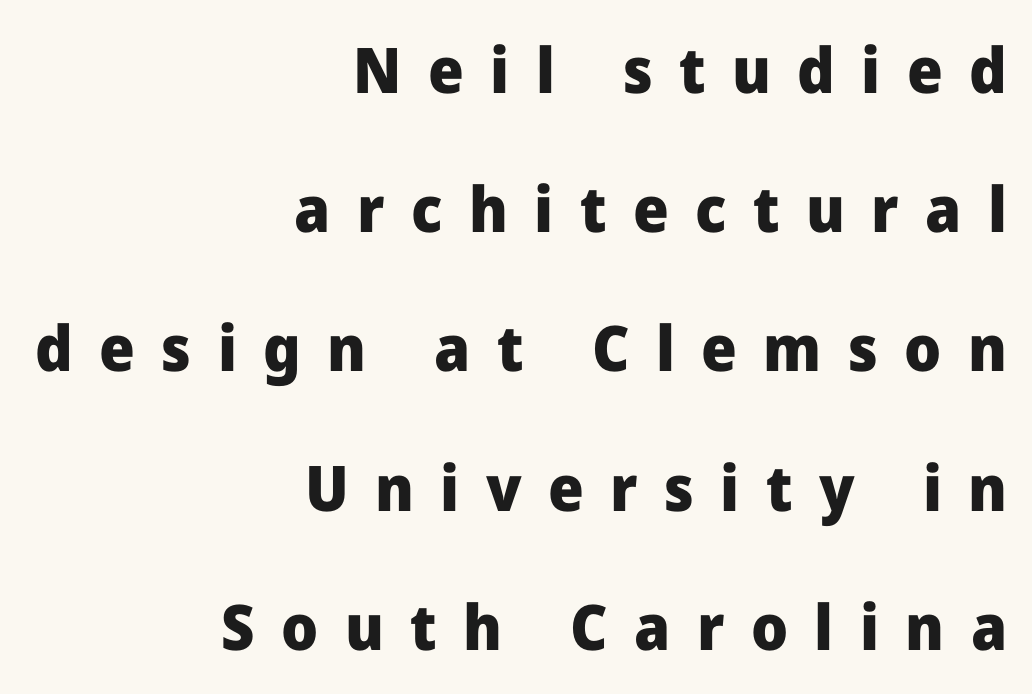
The image shows 63 px heavy sans-serif type, upright; set right-aligned, loose line spacing (2.21x), unusually wide letter spacing (+0.42 em), not underlined; low stroke contrast and a medium x-height.
